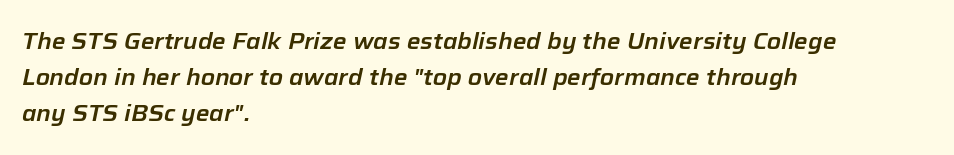
{"italic": "yes", "lean": "right", "slant_degrees": 12, "underline": "no", "align": "left", "line_spacing": "normal", "line_spacing_ratio": 1.57, "letter_spacing": "normal", "letter_spacing_em": 0.0, "glyph_px": 23}
